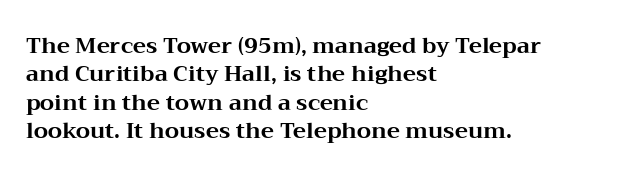
The image shows 22 px bold type, upright; set left-aligned, normal line spacing (1.29x), normal letter spacing, not underlined.
